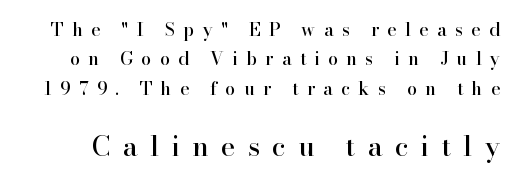
Q: Is the text italic (slanted)? A: No, it is upright.
Q: Is the text underlined? A: No.
Q: Is the spacing between letters normal or unusually wide? A: Unusually wide.
Q: Is the spacing between lines tight, normal or loose? A: Normal.
Q: Which block of text is set in a larger size, the first (top) or the second (bottom)? A: The second (bottom) one.
